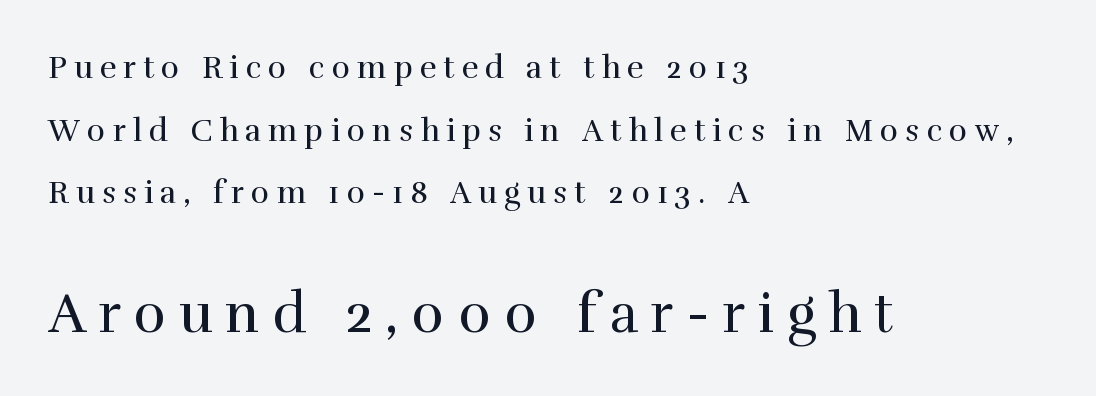
The image shows 55 px regular-weight serif type, upright; set left-aligned, loose line spacing (2.02x), unusually wide letter spacing (+0.23 em), not underlined; the second (bottom) block is 1.77x larger; high stroke contrast and a medium x-height.
